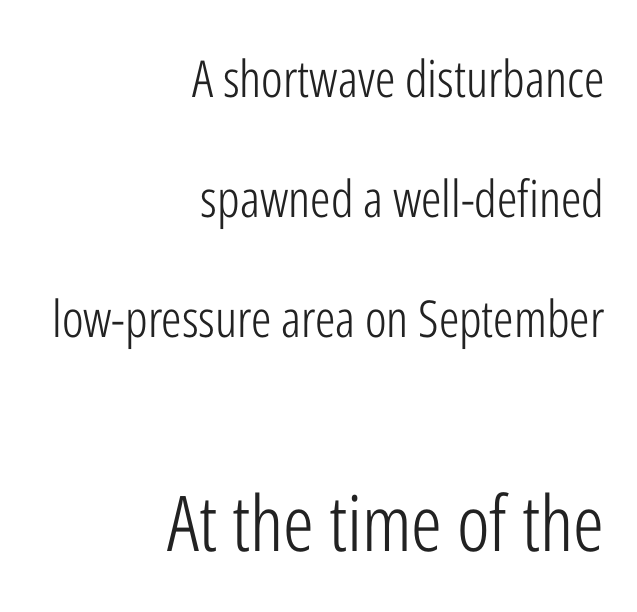
Q: Is the text bold? A: No.
Q: Is the text italic (slanted)? A: No, it is upright.
Q: Is the typeface a serif or a sans-serif typeface? A: Sans-serif.
Q: Is the text underlined? A: No.
Q: How is the paragraph aligned? A: Right-aligned.
Q: Is the spacing between letters normal or unusually wide? A: Normal.
Q: Is the spacing between lines tight, normal or loose? A: Loose.
Q: Which block of text is set in a larger size, the first (top) or the second (bottom)? A: The second (bottom) one.
Q: Width (condensed, normal, or wide)? A: Condensed.
Q: Stroke contrast? A: Low.
Q: x-height? A: Medium.
Q: Monospaced? A: No.
